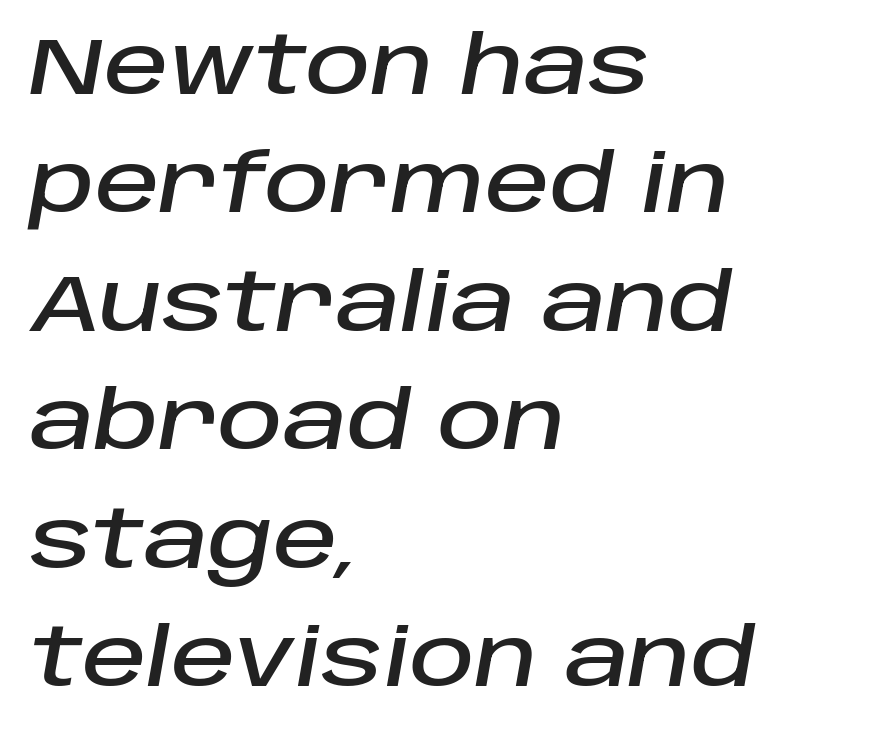
{"italic": "yes", "lean": "right", "slant_degrees": 10, "width": "normal", "stroke_contrast": "low", "x_height": "large", "monospaced": "no", "underline": "no", "align": "left", "line_spacing": "normal", "line_spacing_ratio": 1.48, "letter_spacing": "normal", "letter_spacing_em": 0.0, "glyph_px": 80}
